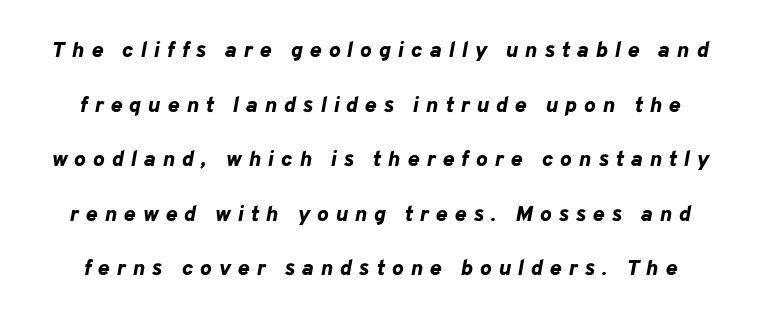
The image shows 22 px bold type, italic (leaning right); set loose line spacing (2.48x), unusually wide letter spacing (+0.32 em), not underlined.
